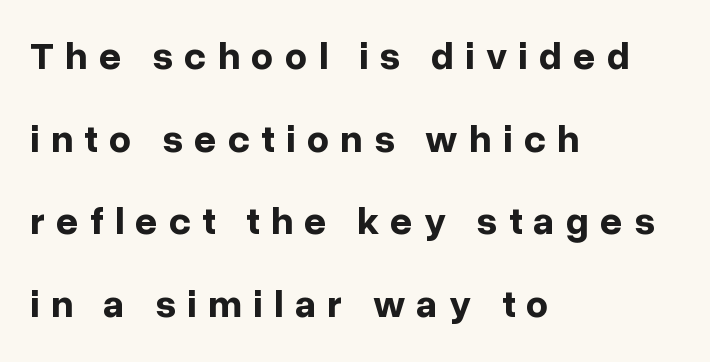
Q: Is the text bold? A: Yes.
Q: Is the text italic (slanted)? A: No, it is upright.
Q: Is the typeface a serif or a sans-serif typeface? A: Sans-serif.
Q: Is the text underlined? A: No.
Q: How is the paragraph aligned? A: Left-aligned.
Q: Is the spacing between letters normal or unusually wide? A: Unusually wide.
Q: Is the spacing between lines tight, normal or loose? A: Loose.
Q: Width (condensed, normal, or wide)? A: Normal.
Q: Stroke contrast? A: Low.
Q: x-height? A: Medium.
Q: Monospaced? A: No.
